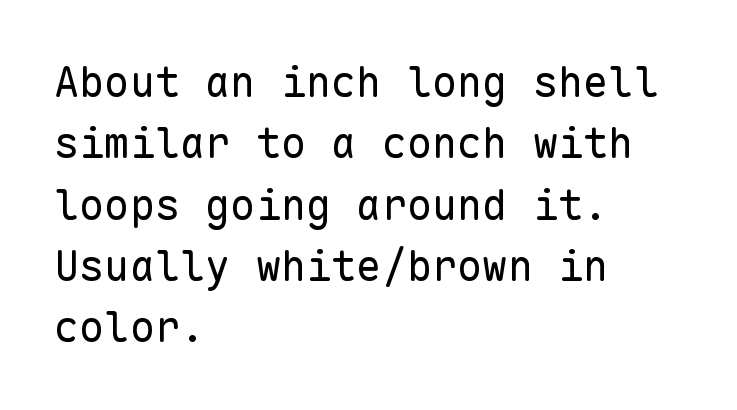
{"serif": "no", "italic": "no", "bold": "no", "weight": "regular", "width": "normal", "stroke_contrast": "low", "x_height": "medium", "monospaced": "yes", "underline": "no", "align": "left", "line_spacing": "normal", "line_spacing_ratio": 1.46, "letter_spacing": "normal", "letter_spacing_em": 0.0, "glyph_px": 42}
